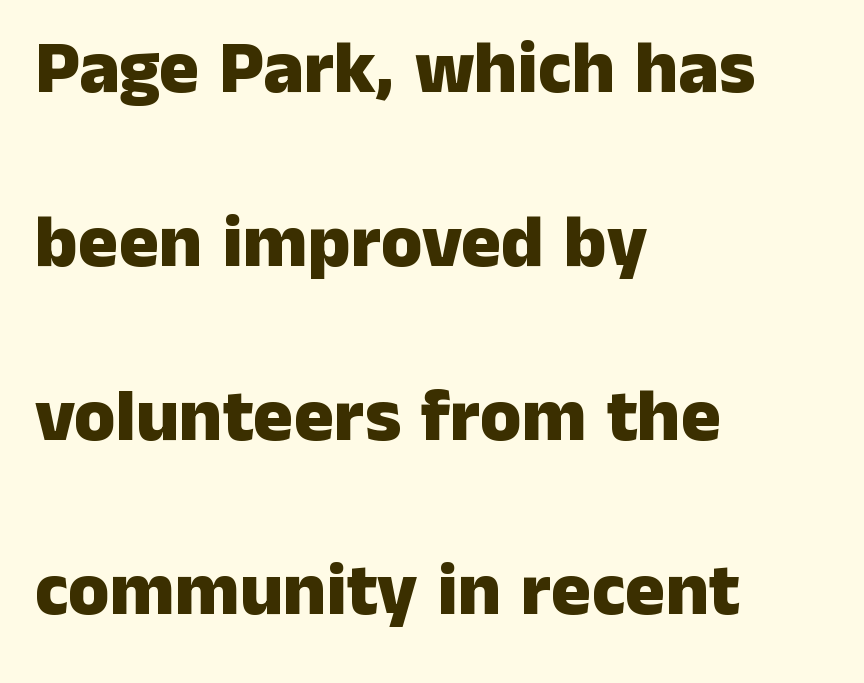
To sum up the face: it is a sans, with no serifs. Style check: upright. What weight is shown? A full bold with thick strokes. Reading down the column, the eye jumps a long way to each next line. Tracking value appears to be zero — textbook default spacing. Letters rest on an invisible, unmarked baseline.
